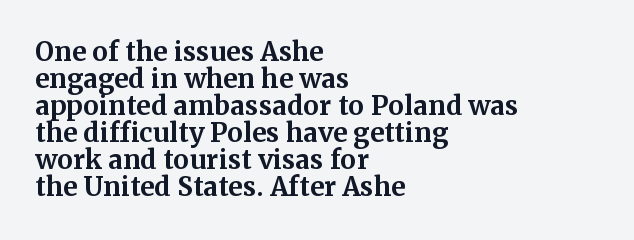
{"italic": "no", "bold": "yes", "underline": "no", "align": "left", "line_spacing": "tight", "line_spacing_ratio": 1.04, "letter_spacing": "normal", "letter_spacing_em": 0.0, "glyph_px": 26}
